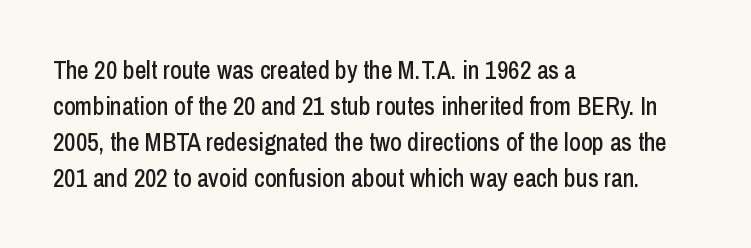
The image shows 25 px text type, upright; set left-aligned, normal line spacing (1.44x), normal letter spacing, not underlined.
